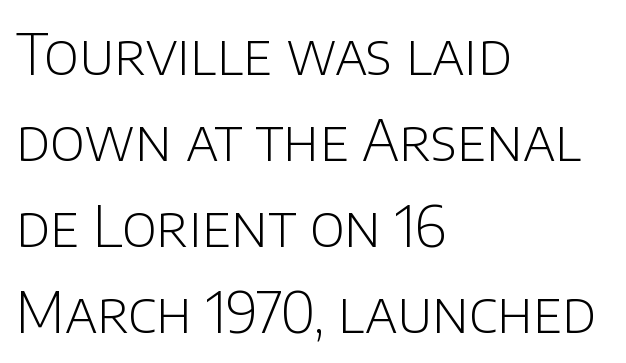
{"serif": "no", "italic": "no", "bold": "no", "weight": "light", "width": "normal", "stroke_contrast": "low", "x_height": "large", "monospaced": "no", "underline": "no", "align": "left", "line_spacing": "normal", "line_spacing_ratio": 1.51, "letter_spacing": "normal", "letter_spacing_em": 0.0, "glyph_px": 57}
